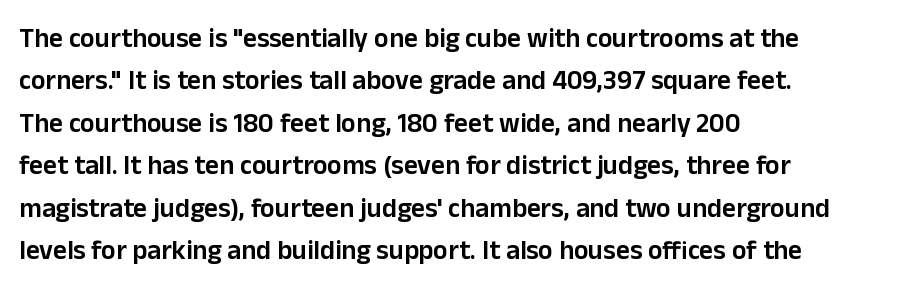
Q: Is the text bold? A: Semi-bold.
Q: Is the text italic (slanted)? A: No, it is upright.
Q: Is the text underlined? A: No.
Q: How is the paragraph aligned? A: Left-aligned.
Q: Is the spacing between letters normal or unusually wide? A: Normal.
Q: Is the spacing between lines tight, normal or loose? A: Normal.
